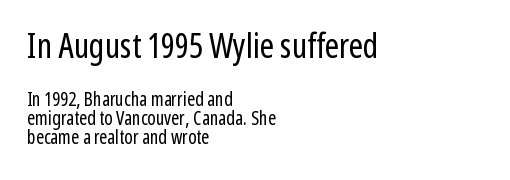
Q: Is the text bold? A: No.
Q: Is the text italic (slanted)? A: No, it is upright.
Q: Is the typeface a serif or a sans-serif typeface? A: Sans-serif.
Q: Is the text underlined? A: No.
Q: How is the paragraph aligned? A: Left-aligned.
Q: Is the spacing between letters normal or unusually wide? A: Normal.
Q: Is the spacing between lines tight, normal or loose? A: Tight.
Q: Which block of text is set in a larger size, the first (top) or the second (bottom)? A: The first (top) one.
Q: Width (condensed, normal, or wide)? A: Condensed.
Q: Stroke contrast? A: Low.
Q: x-height? A: Medium.
Q: Monospaced? A: No.
